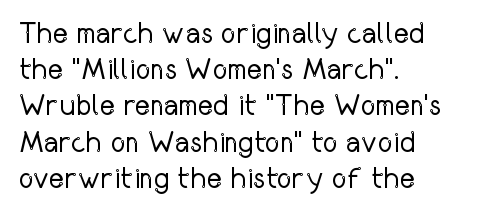
The cut favours lightness, reaching ordinary text weight at its darkest. Italic? Not at all — the glyphs are vertical. The rows are spaced the way most documents space them. The glyphs are unaccompanied by any horizontal stroke below them. The face used here is proportionally spaced, like ordinary book or web type. The text block is weighted toward the left margin, trailing off unevenly rightward.
